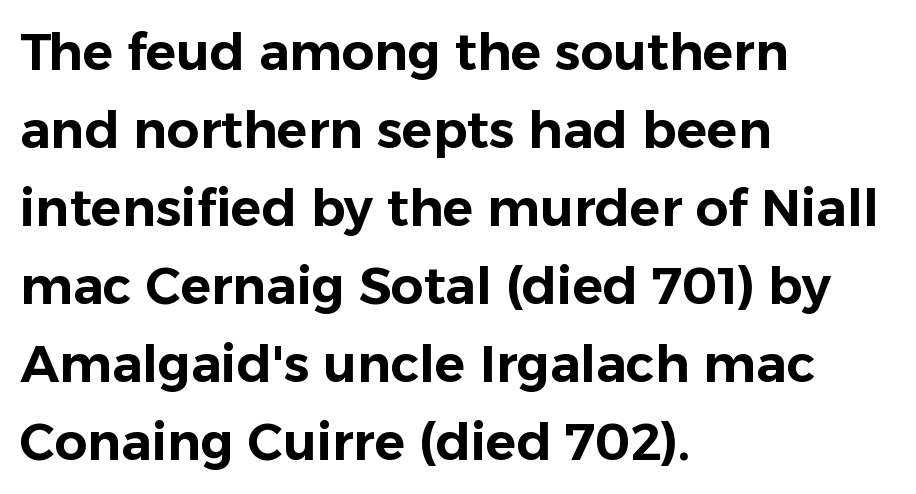
{"serif": "no", "italic": "no", "width": "normal", "stroke_contrast": "low", "x_height": "medium", "monospaced": "no", "underline": "no", "align": "left", "line_spacing": "normal", "line_spacing_ratio": 1.53, "letter_spacing": "normal", "letter_spacing_em": 0.0, "glyph_px": 51}
